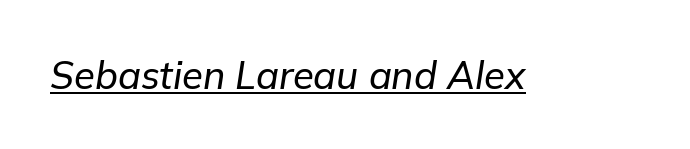
Spacing verdict: proportional, widths tailored to each character. The typesetter has applied underlining to the passage shown. Observe the lean: these are italic letterforms. Words appear dense and cohesive because spacing is normal.
